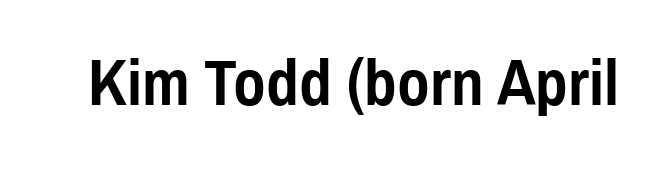
The passage shown is typed in a proportional face where columns would drift. Upright lettering throughout. Each row of text sits above clean, open space. Typesetter's note: full bold, strokes at maximum text heaviness. Tracking value appears to be zero — textbook default spacing.
